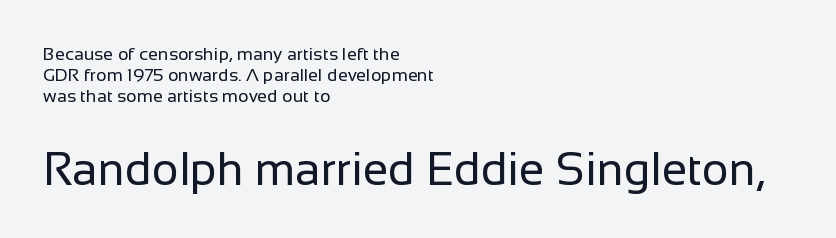
{"serif": "no", "italic": "no", "bold": "no", "weight": "regular", "width": "normal", "stroke_contrast": "low", "x_height": "medium", "monospaced": "no", "underline": "no", "align": "left", "line_spacing_ratio": 1.17, "letter_spacing": "normal", "letter_spacing_em": 0.0, "larger_block": "second", "size_ratio": 2.56, "glyph_px": 46}
